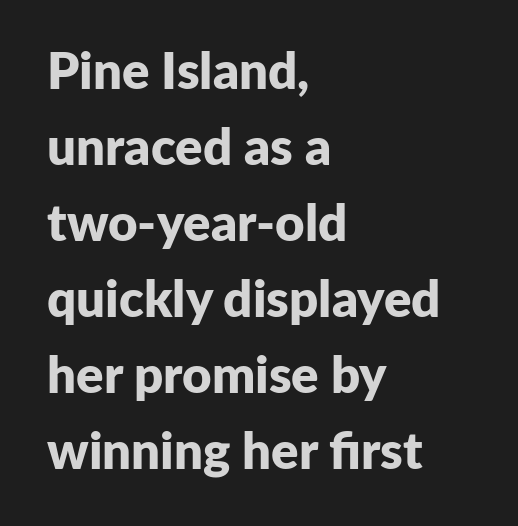
{"serif": "no", "italic": "no", "bold": "yes", "weight": "bold", "width": "normal", "stroke_contrast": "low", "x_height": "medium", "monospaced": "no", "underline": "no", "align": "left", "line_spacing": "normal", "line_spacing_ratio": 1.49, "letter_spacing": "normal", "letter_spacing_em": 0.0, "glyph_px": 51}
